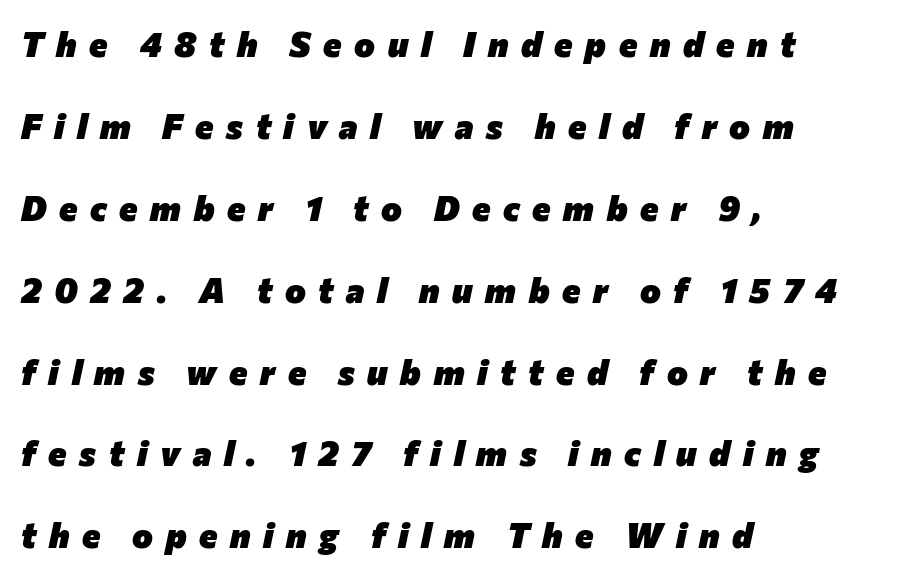
The image shows 35 px heavy type, italic (leaning right); set left-aligned, loose line spacing (2.34x), unusually wide letter spacing (+0.36 em), not underlined; low stroke contrast and a medium x-height.
